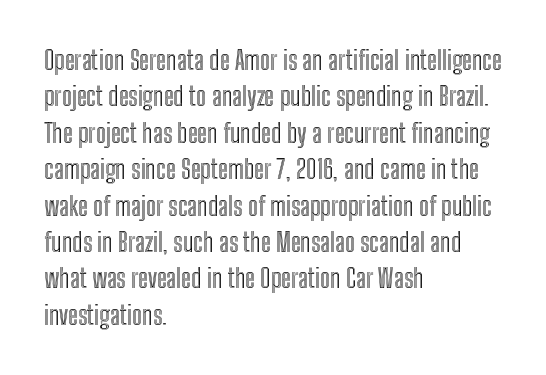
The image shows 26 px text type, upright; set left-aligned, normal line spacing (1.4x), normal letter spacing, not underlined.
